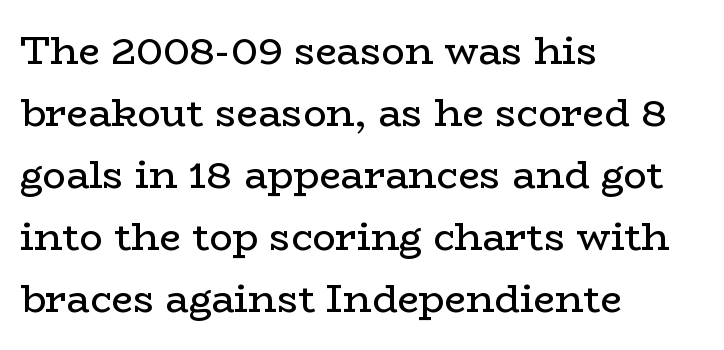
The image shows 39 px regular-weight, wide serif type, upright; set left-aligned, normal line spacing (1.59x), normal letter spacing, not underlined; low stroke contrast and a medium x-height.
